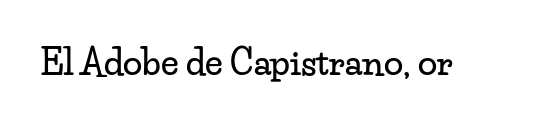
{"serif": "yes", "italic": "no", "width": "wide", "stroke_contrast": "low", "x_height": "small", "monospaced": "no", "underline": "no", "letter_spacing": "normal", "letter_spacing_em": 0.0, "glyph_px": 35}
